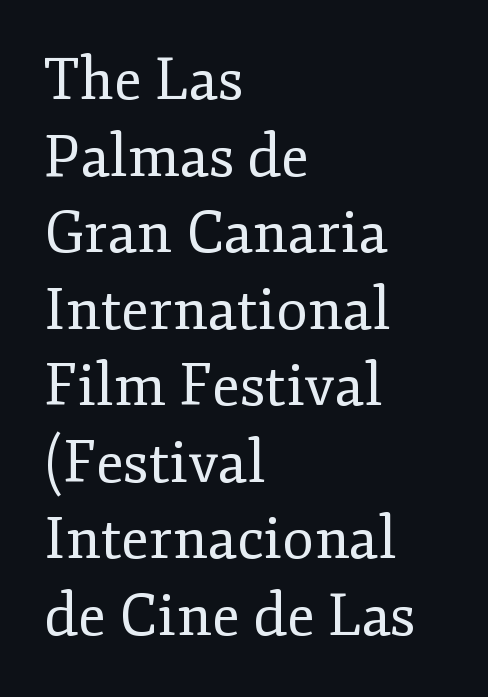
The image shows 58 px regular-weight serif type, upright; set left-aligned, normal line spacing (1.32x), normal letter spacing, not underlined; low stroke contrast and a small x-height.
